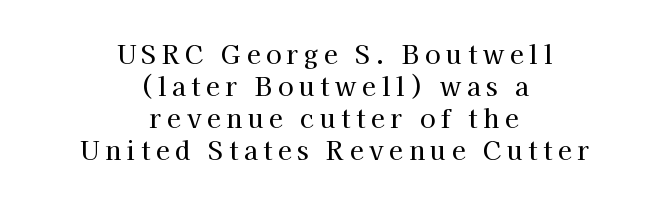
Where is the straight margin? There isn't one; the lines are centered. The axis of the letterforms is exactly vertical. The face used here is rendered with a markedly widened letterfit. If you measured baseline to baseline, you'd find a middling distance.
